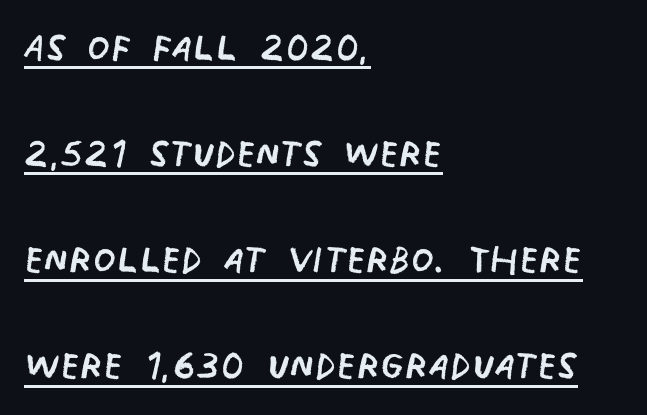
The image shows 52 px regular-weight, condensed sans-serif type; set left-aligned, loose line spacing (2.04x), normal letter spacing, underlined; low stroke contrast and a large x-height.
